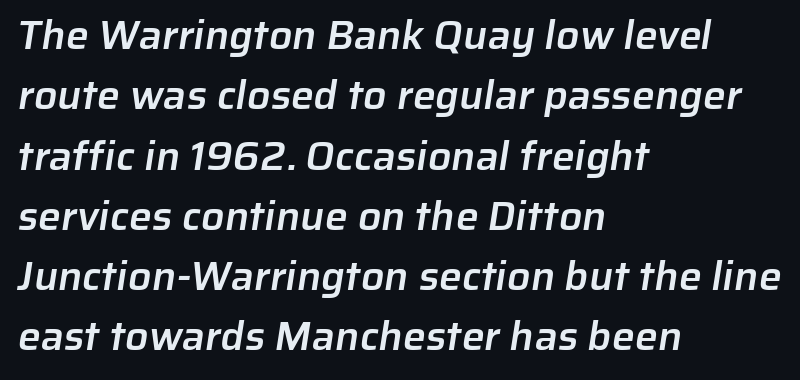
{"serif": "no", "bold": "semi", "weight": "semibold", "width": "normal", "stroke_contrast": "low", "x_height": "medium", "monospaced": "no", "underline": "no", "align": "left", "line_spacing": "normal", "line_spacing_ratio": 1.47, "letter_spacing": "normal", "letter_spacing_em": 0.0, "glyph_px": 41}
